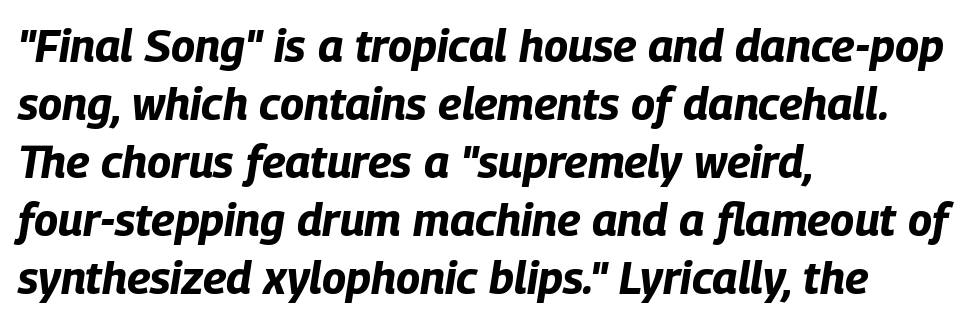
The image shows 45 px bold, condensed type, italic (leaning right); set left-aligned, normal line spacing (1.29x), normal letter spacing, not underlined; low stroke contrast and a large x-height.
